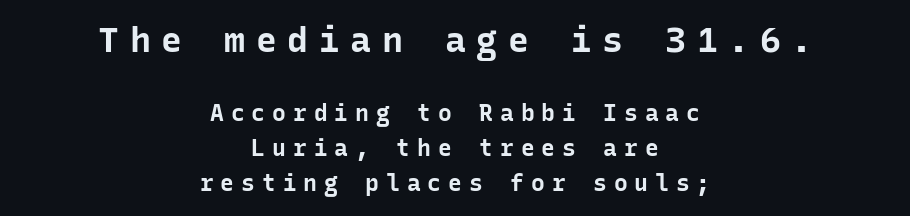
{"serif": "no", "italic": "no", "bold": "yes", "weight": "bold", "width": "normal", "stroke_contrast": "low", "x_height": "medium", "monospaced": "yes", "underline": "no", "align": "center", "line_spacing": "normal", "line_spacing_ratio": 1.52, "letter_spacing": "wide", "letter_spacing_em": 0.3, "larger_block": "first", "size_ratio": 1.52, "glyph_px": 35}
